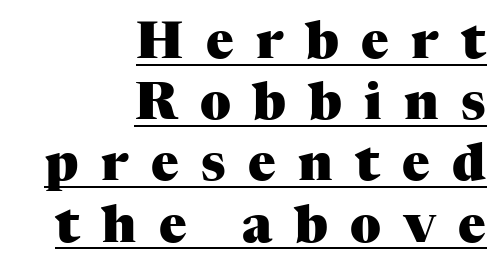
Q: Is the text bold? A: Yes.
Q: Is the text italic (slanted)? A: No, it is upright.
Q: Is the typeface a serif or a sans-serif typeface? A: Serif.
Q: Is the text underlined? A: Yes.
Q: How is the paragraph aligned? A: Right-aligned.
Q: Is the spacing between letters normal or unusually wide? A: Unusually wide.
Q: Width (condensed, normal, or wide)? A: Normal.
Q: Stroke contrast? A: Medium.
Q: x-height? A: Medium.
Q: Monospaced? A: No.
